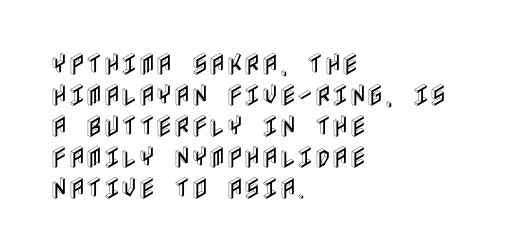
Q: Is the text italic (slanted)? A: No, it is upright.
Q: Is the text underlined? A: No.
Q: How is the paragraph aligned? A: Left-aligned.
Q: Is the spacing between letters normal or unusually wide? A: Normal.
Q: Is the spacing between lines tight, normal or loose? A: Normal.
